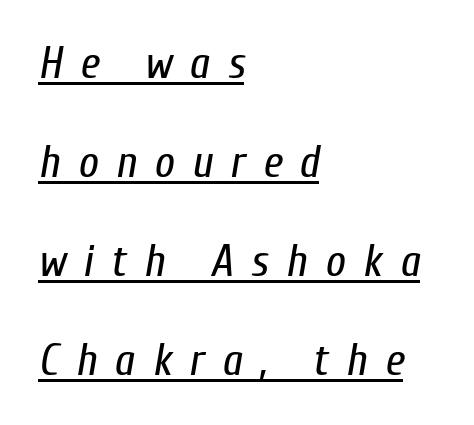
Q: Is the text bold? A: No.
Q: Is the text italic (slanted)? A: Yes, it leans right by about 10 degrees.
Q: Is the text underlined? A: Yes.
Q: How is the paragraph aligned? A: Left-aligned.
Q: Is the spacing between letters normal or unusually wide? A: Unusually wide.
Q: Is the spacing between lines tight, normal or loose? A: Loose.
Q: Width (condensed, normal, or wide)? A: Condensed.
Q: Stroke contrast? A: Low.
Q: x-height? A: Medium.
Q: Monospaced? A: No.
